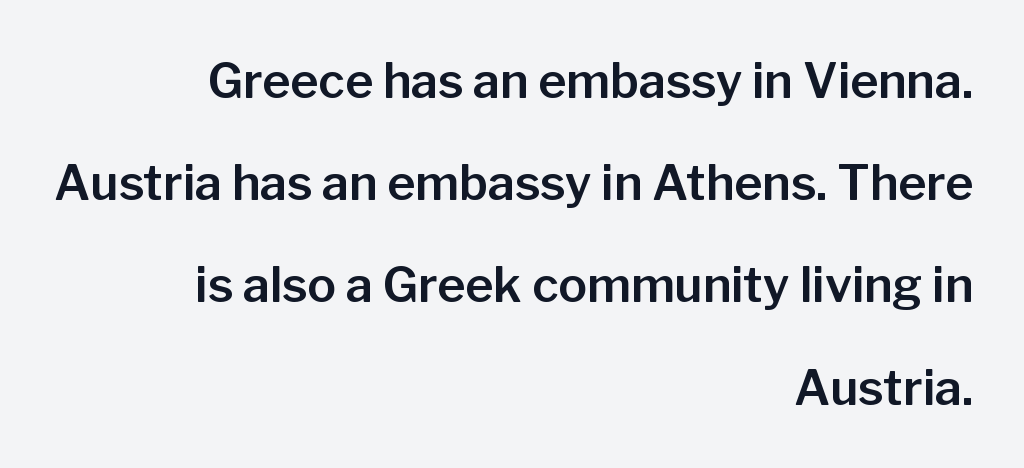
Q: Is the text italic (slanted)? A: No, it is upright.
Q: Is the typeface a serif or a sans-serif typeface? A: Sans-serif.
Q: Is the text underlined? A: No.
Q: How is the paragraph aligned? A: Right-aligned.
Q: Is the spacing between letters normal or unusually wide? A: Normal.
Q: Is the spacing between lines tight, normal or loose? A: Loose.
Q: Width (condensed, normal, or wide)? A: Normal.
Q: Stroke contrast? A: Low.
Q: x-height? A: Medium.
Q: Monospaced? A: No.
